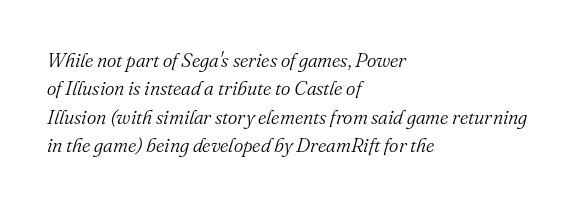
The image shows 20 px text type, italic (leaning right); set left-aligned, normal line spacing (1.42x), normal letter spacing, not underlined.
